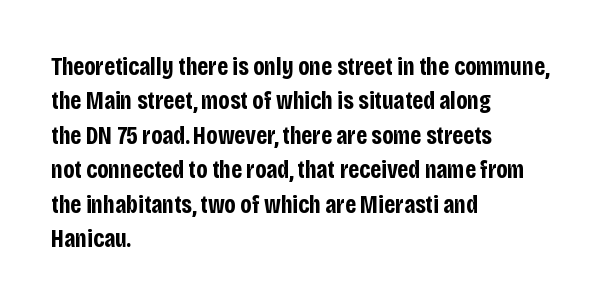
Plain, unruled lines of type. Italic: no, the glyphs are upright roman. The face used here has the dense, thick strokes of a bold. Compared with typical paragraphs, the rows here are spaced about the same. The paragraph has a hard left edge and a soft right edge. Here the glyphs are tracked normally, forming tight word shapes.
